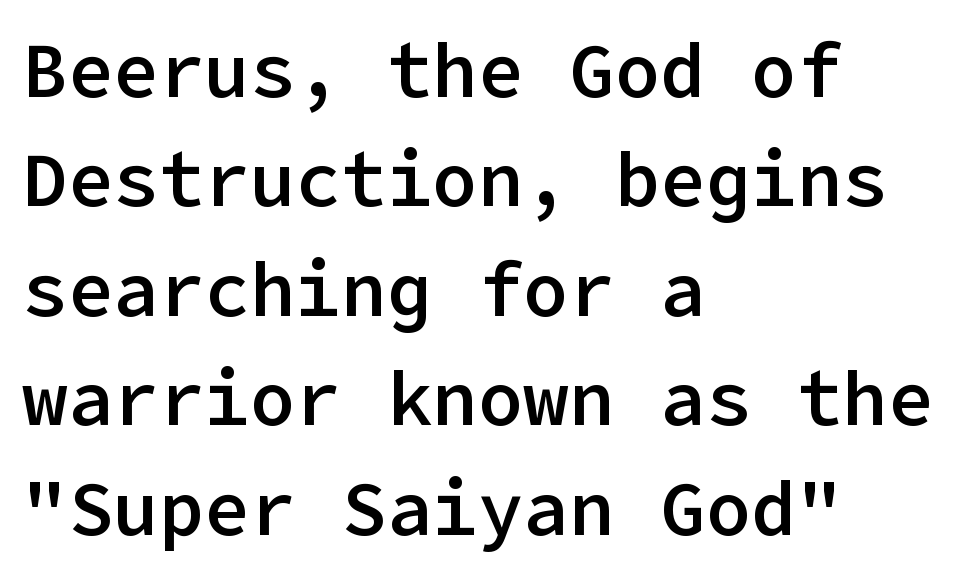
The image shows 76 px semibold sans-serif type, upright; set left-aligned, normal line spacing (1.44x), normal letter spacing, not underlined; low stroke contrast and a medium x-height.
